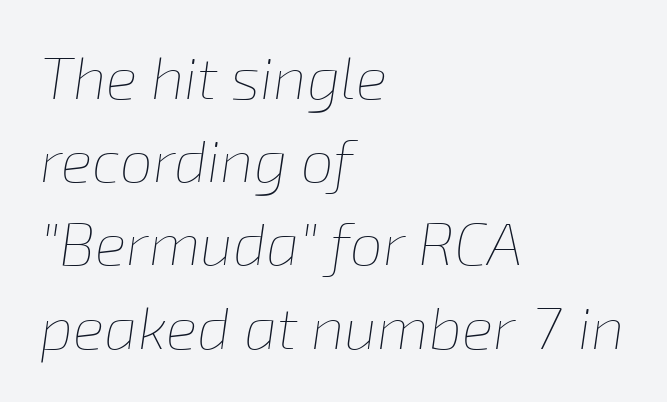
{"italic": "yes", "lean": "right", "slant_degrees": 8, "bold": "no", "weight": "thin", "width": "normal", "stroke_contrast": "low", "x_height": "medium", "monospaced": "no", "underline": "no", "align": "left", "line_spacing": "normal", "line_spacing_ratio": 1.41, "letter_spacing": "normal", "letter_spacing_em": 0.0, "glyph_px": 59}
